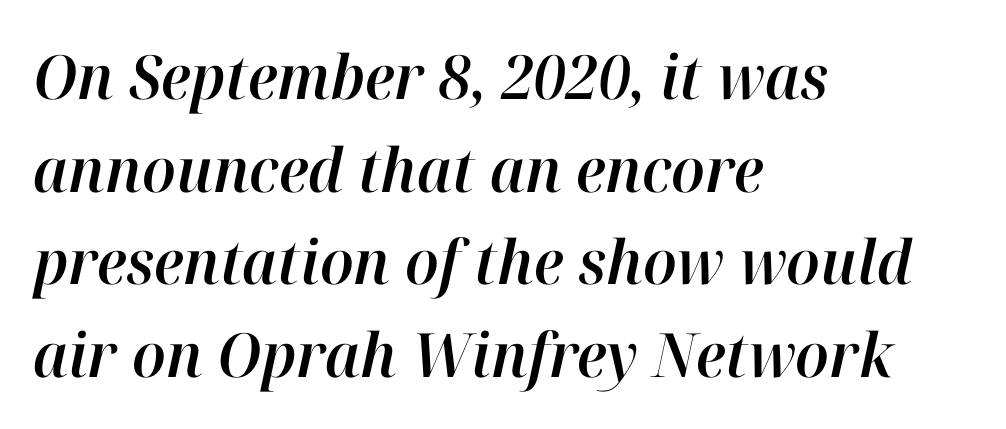
{"italic": "yes", "lean": "right", "slant_degrees": 12, "width": "normal", "stroke_contrast": "high", "x_height": "medium", "monospaced": "no", "underline": "no", "align": "left", "line_spacing": "normal", "line_spacing_ratio": 1.52, "letter_spacing": "normal", "letter_spacing_em": 0.0, "glyph_px": 61}
